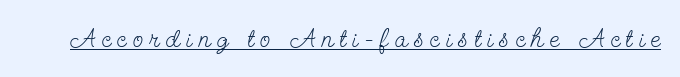
Q: Is the text bold? A: No.
Q: Is the text italic (slanted)? A: Yes.
Q: Is the text underlined? A: Yes.
Q: Is the spacing between letters normal or unusually wide? A: Unusually wide.
